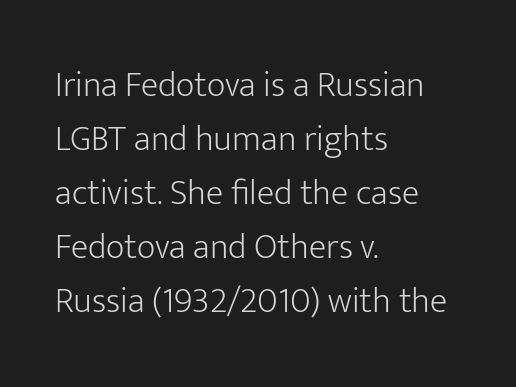
{"serif": "no", "italic": "no", "bold": "no", "weight": "light", "width": "normal", "stroke_contrast": "low", "x_height": "medium", "monospaced": "no", "underline": "no", "align": "left", "line_spacing": "normal", "line_spacing_ratio": 1.5, "letter_spacing": "normal", "letter_spacing_em": 0.0, "glyph_px": 36}
